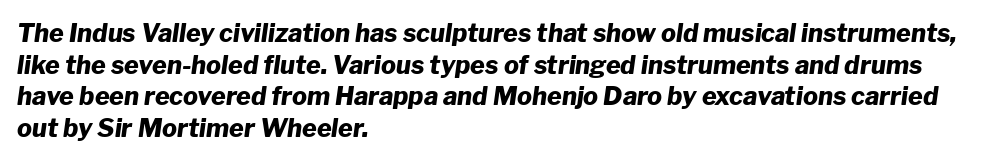
The letters are slanted; this is an italic face. These lines sit exactly where default settings would place them. This sample is left-justified, so line endings fall wherever the words run out. Pretty heavy lettering here — definitely bold.
